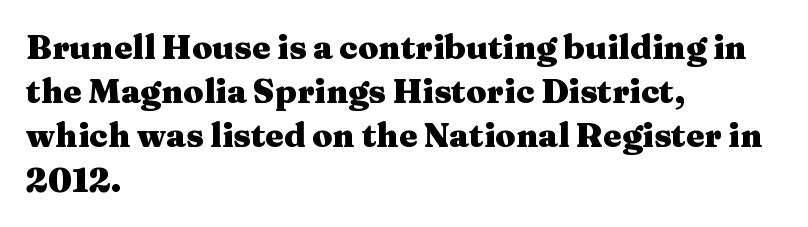
Q: Is the text bold? A: Yes.
Q: Is the text italic (slanted)? A: No, it is upright.
Q: Is the typeface a serif or a sans-serif typeface? A: Serif.
Q: Is the text underlined? A: No.
Q: How is the paragraph aligned? A: Left-aligned.
Q: Is the spacing between letters normal or unusually wide? A: Normal.
Q: Is the spacing between lines tight, normal or loose? A: Normal.
Q: Width (condensed, normal, or wide)? A: Wide.
Q: Stroke contrast? A: Medium.
Q: x-height? A: Medium.
Q: Monospaced? A: No.
